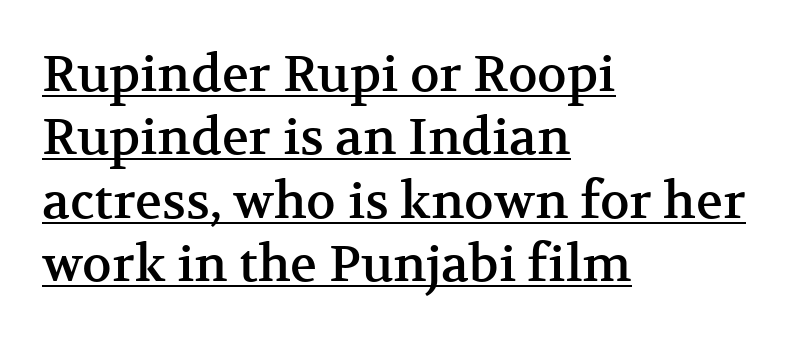
Vertical spacing — default. This sample carries an underscore along the baseline area. Serif or sans? Serif — the stroke terminals have little feet. Do the characters align in a grid? No, the font is proportional. Style check: upright.
